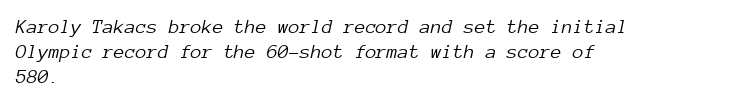
Q: Is the text bold? A: No.
Q: Is the text italic (slanted)? A: Yes, it leans right by about 12 degrees.
Q: Is the text underlined? A: No.
Q: How is the paragraph aligned? A: Left-aligned.
Q: Is the spacing between letters normal or unusually wide? A: Normal.
